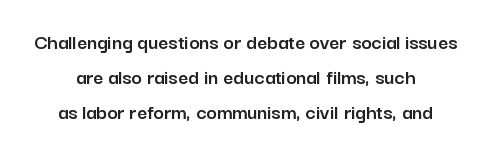
Q: Is the text italic (slanted)? A: No, it is upright.
Q: Is the text underlined? A: No.
Q: Is the spacing between letters normal or unusually wide? A: Normal.
Q: Is the spacing between lines tight, normal or loose? A: Normal.
